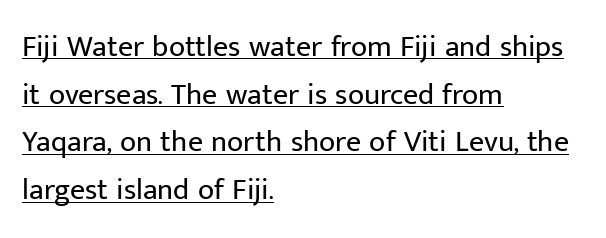
The image shows 30 px regular-weight sans-serif type, upright; set left-aligned, normal line spacing (1.59x), normal letter spacing, underlined; low stroke contrast and a medium x-height.
